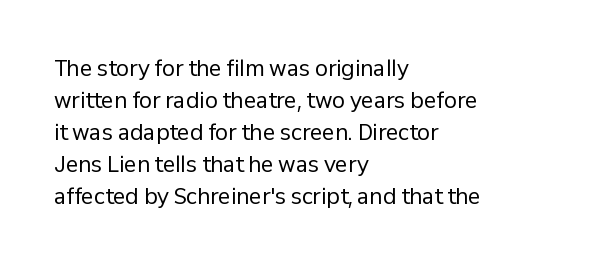
Vertical strokes here are truly vertical. The paragraph has a hard left edge and a soft right edge. The rendering uses a moderate line-height, typical for paragraphs. The cut favours lightness, reaching ordinary text weight at its darkest.
